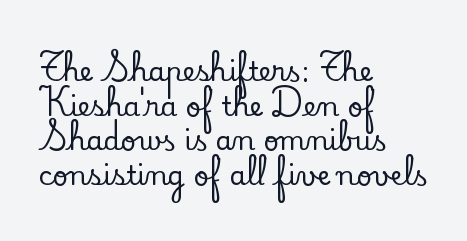
{"italic": "no", "underline": "no", "align": "left", "line_spacing": "normal", "line_spacing_ratio": 1.28, "letter_spacing": "normal", "letter_spacing_em": 0.0, "glyph_px": 27}
